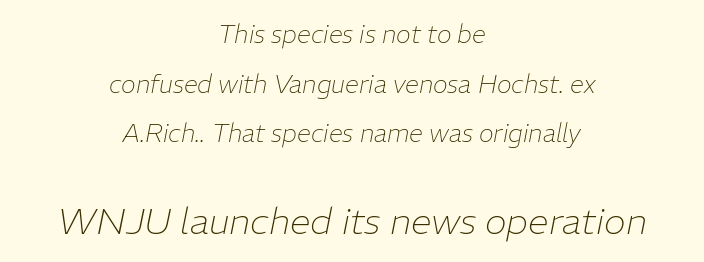
{"italic": "yes", "lean": "right", "slant_degrees": 11, "bold": "no", "weight": "thin", "width": "normal", "stroke_contrast": "low", "x_height": "medium", "monospaced": "no", "underline": "no", "align": "center", "line_spacing": "loose", "line_spacing_ratio": 1.99, "letter_spacing": "normal", "letter_spacing_em": 0.0, "larger_block": "second", "size_ratio": 1.48, "glyph_px": 37}
